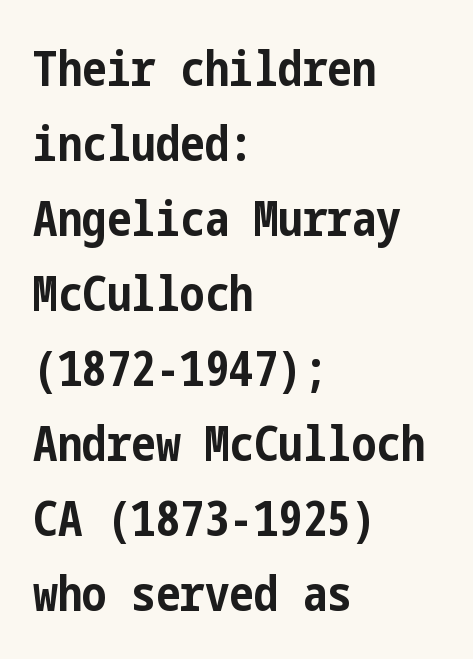
In terms of leading, this rendering sits right in the middle. The letters stand straight up with perfectly vertical stems. The strip under each line holds only bare page. Nothing sits at the stroke ends, so this counts as sans-serif. The passage shown has conventional tracking throughout. Thick stems and heavy bowls — unmistakably bold.
